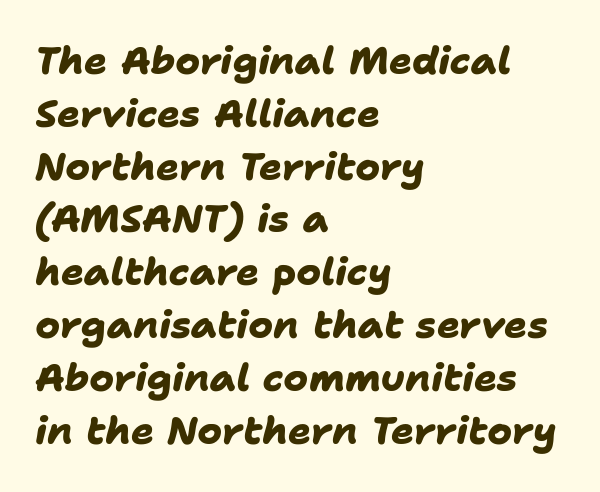
Q: Is the text bold? A: Yes.
Q: Is the typeface a serif or a sans-serif typeface? A: Sans-serif.
Q: Is the text underlined? A: No.
Q: How is the paragraph aligned? A: Left-aligned.
Q: Is the spacing between letters normal or unusually wide? A: Normal.
Q: Is the spacing between lines tight, normal or loose? A: Normal.
Q: Width (condensed, normal, or wide)? A: Normal.
Q: Stroke contrast? A: Low.
Q: x-height? A: Medium.
Q: Monospaced? A: No.
